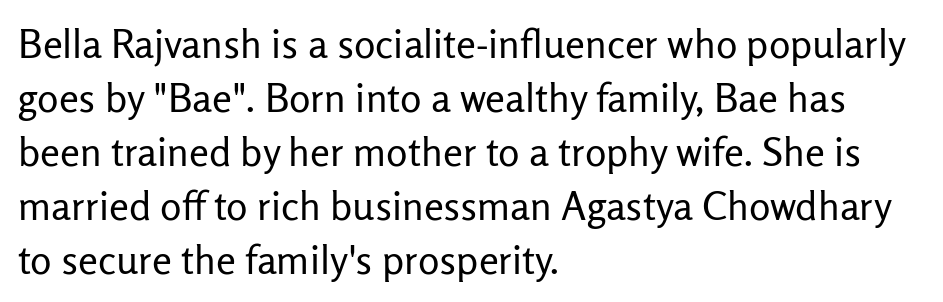
Q: Is the text bold? A: No.
Q: Is the text italic (slanted)? A: No, it is upright.
Q: Is the typeface a serif or a sans-serif typeface? A: Sans-serif.
Q: Is the text underlined? A: No.
Q: How is the paragraph aligned? A: Left-aligned.
Q: Is the spacing between letters normal or unusually wide? A: Normal.
Q: Is the spacing between lines tight, normal or loose? A: Normal.
Q: Width (condensed, normal, or wide)? A: Normal.
Q: Stroke contrast? A: Low.
Q: x-height? A: Medium.
Q: Monospaced? A: No.
